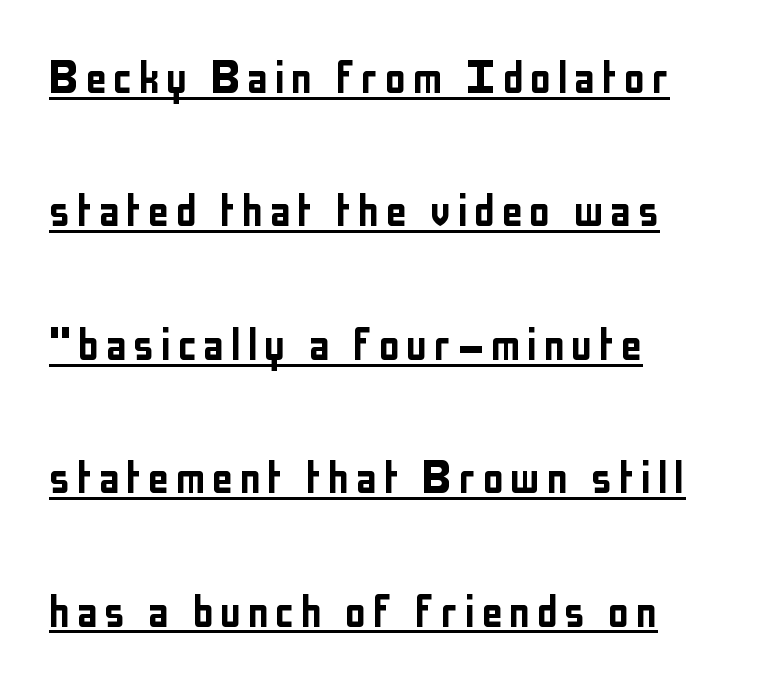
Q: Is the text italic (slanted)? A: No, it is upright.
Q: Is the typeface a serif or a sans-serif typeface? A: Sans-serif.
Q: Is the text underlined? A: Yes.
Q: How is the paragraph aligned? A: Left-aligned.
Q: Is the spacing between lines tight, normal or loose? A: Loose.
Q: Width (condensed, normal, or wide)? A: Condensed.
Q: Stroke contrast? A: Low.
Q: x-height? A: Medium.
Q: Monospaced? A: No.
